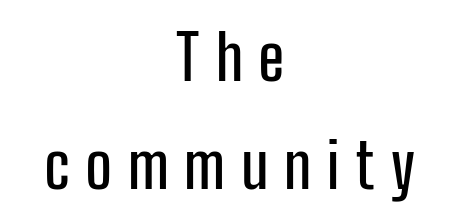
{"serif": "no", "italic": "no", "width": "condensed", "stroke_contrast": "low", "x_height": "medium", "monospaced": "no", "underline": "no", "align": "center", "line_spacing_ratio": 1.74, "letter_spacing": "wide", "letter_spacing_em": 0.25, "glyph_px": 62}
